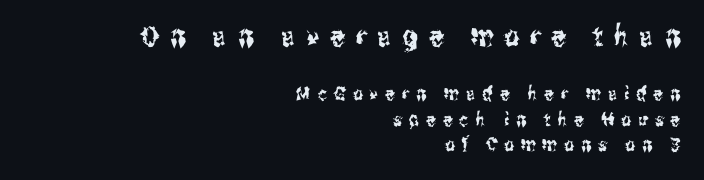
The image shows 29 px condensed sans-serif type, upright; set right-aligned, normal line spacing (1.32x), unusually wide letter spacing (+0.37 em), not underlined; the first (top) block is 1.53x larger; medium stroke contrast and a medium x-height.
